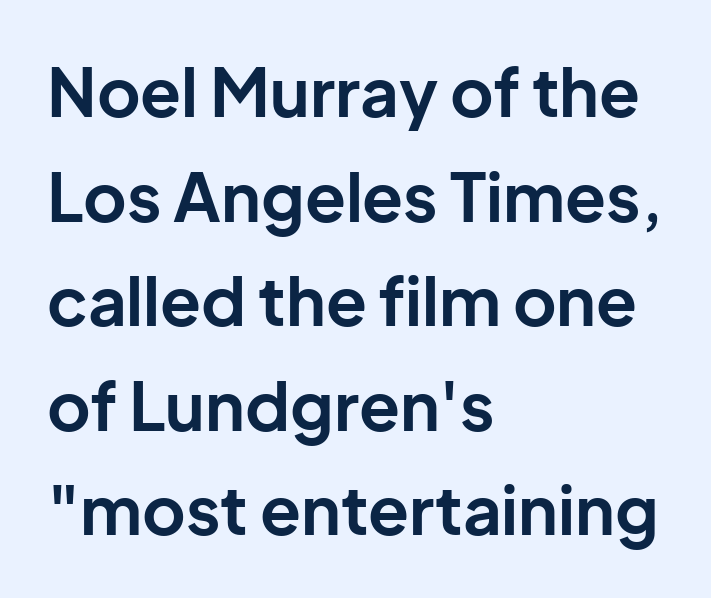
Q: Is the text bold? A: Yes.
Q: Is the text italic (slanted)? A: No, it is upright.
Q: Is the typeface a serif or a sans-serif typeface? A: Sans-serif.
Q: Is the text underlined? A: No.
Q: How is the paragraph aligned? A: Left-aligned.
Q: Is the spacing between letters normal or unusually wide? A: Normal.
Q: Is the spacing between lines tight, normal or loose? A: Normal.
Q: Width (condensed, normal, or wide)? A: Normal.
Q: Stroke contrast? A: Low.
Q: x-height? A: Medium.
Q: Monospaced? A: No.
